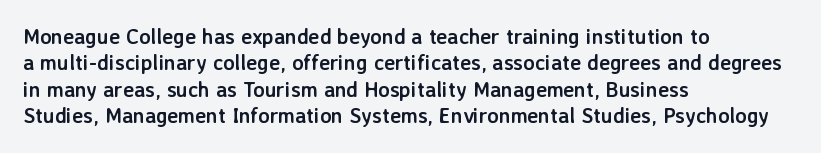
What weight is shown? A full bold with thick strokes. The lettering holds an erect, upright posture throughout. Plain, unruled lines of type. The rendering keeps characters at their native spacing. Leading: standard.
